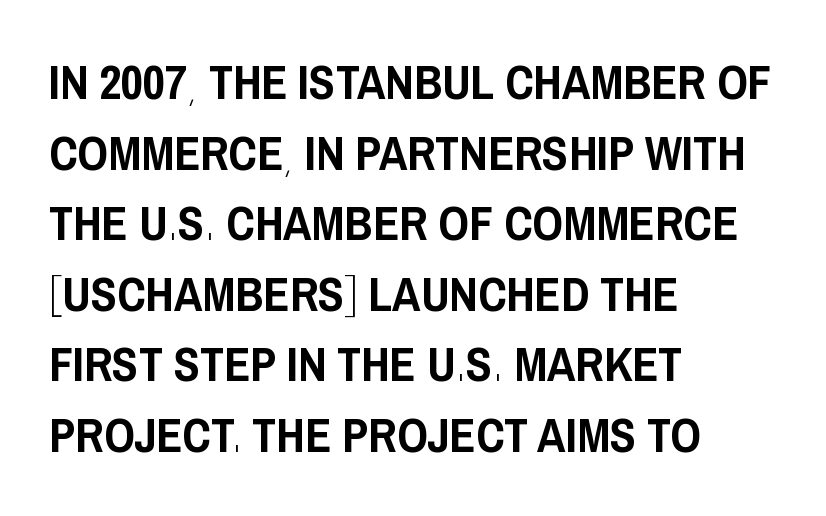
Posture: straight, roman, zero tilt. Compared with a centered layout, this one pins lines to the left instead. Grotesque or geometric, the face here clearly has no serifs. Vertically, the passage feels balanced, rows spaced as you'd expect. A bare baseline throughout the passage. There is no visible air inserted between adjacent glyphs.
